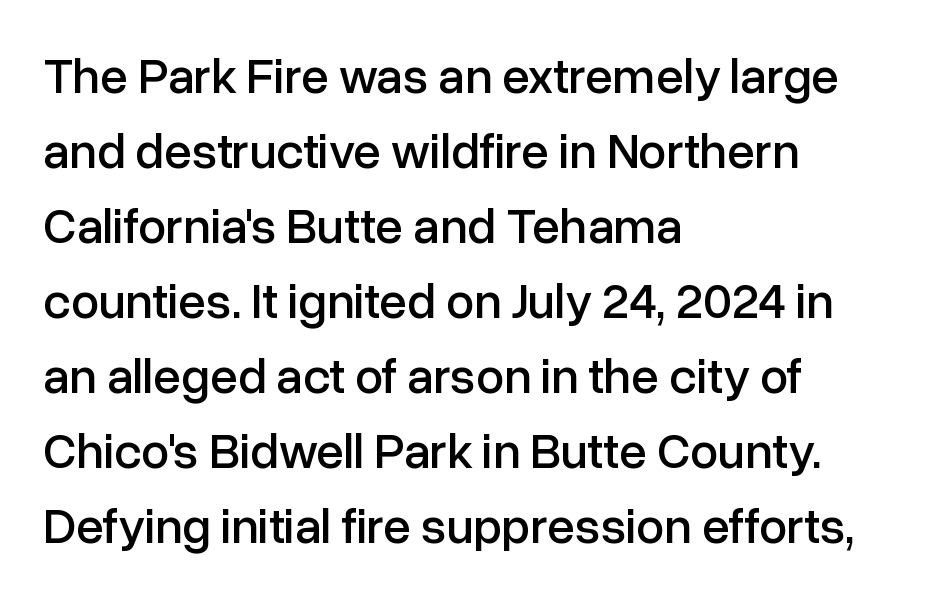
Q: Is the text italic (slanted)? A: No, it is upright.
Q: Is the typeface a serif or a sans-serif typeface? A: Sans-serif.
Q: Is the text underlined? A: No.
Q: How is the paragraph aligned? A: Left-aligned.
Q: Is the spacing between letters normal or unusually wide? A: Normal.
Q: Is the spacing between lines tight, normal or loose? A: Normal.
Q: Width (condensed, normal, or wide)? A: Normal.
Q: Stroke contrast? A: Low.
Q: x-height? A: Medium.
Q: Monospaced? A: No.
